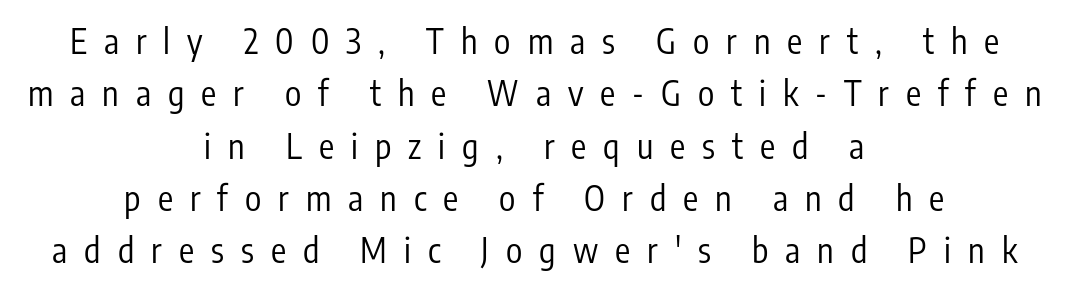
{"serif": "no", "italic": "no", "bold": "no", "weight": "regular", "width": "condensed", "stroke_contrast": "low", "x_height": "medium", "monospaced": "no", "underline": "no", "align": "center", "line_spacing": "normal", "line_spacing_ratio": 1.54, "letter_spacing": "wide", "letter_spacing_em": 0.5, "glyph_px": 34}
